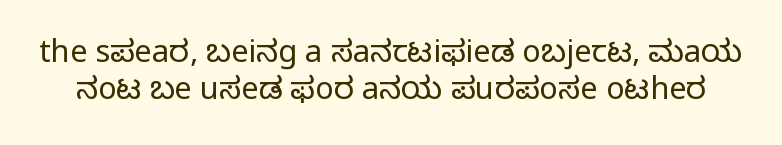
{"serif": "no", "italic": "no", "bold": "no", "weight": "regular", "width": "normal", "stroke_contrast": "low", "x_height": "medium", "monospaced": "no", "underline": "no", "line_spacing_ratio": 1.19, "letter_spacing": "normal", "letter_spacing_em": 0.0, "glyph_px": 31}
